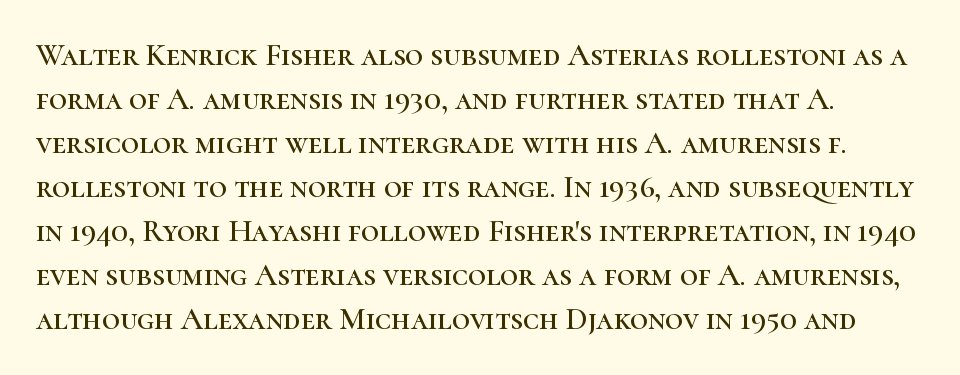
The face used here is proportionally spaced, like ordinary book or web type. Stroke terminals: seriffed. Words float on clear page, feet unadorned. The designer left line spacing at the default.
